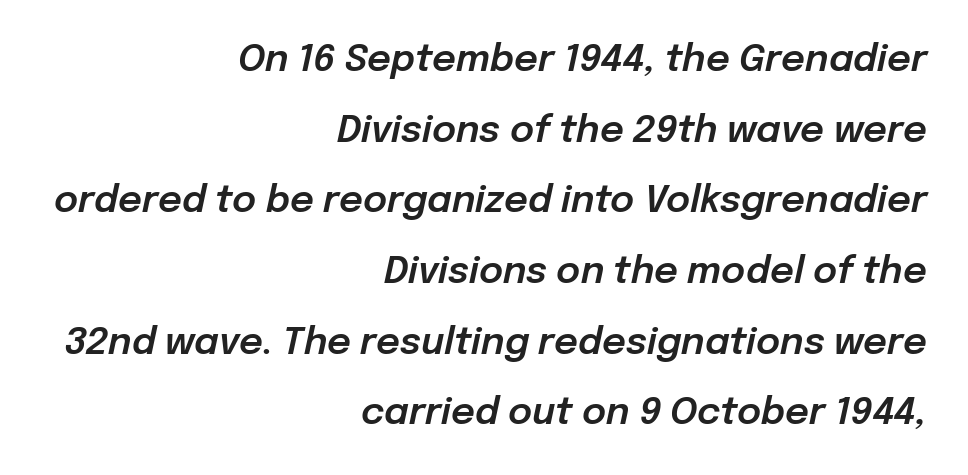
{"italic": "yes", "lean": "right", "slant_degrees": 12, "width": "normal", "stroke_contrast": "low", "x_height": "medium", "monospaced": "no", "underline": "no", "align": "right", "line_spacing": "loose", "line_spacing_ratio": 1.91, "letter_spacing": "normal", "letter_spacing_em": 0.0, "glyph_px": 37}
